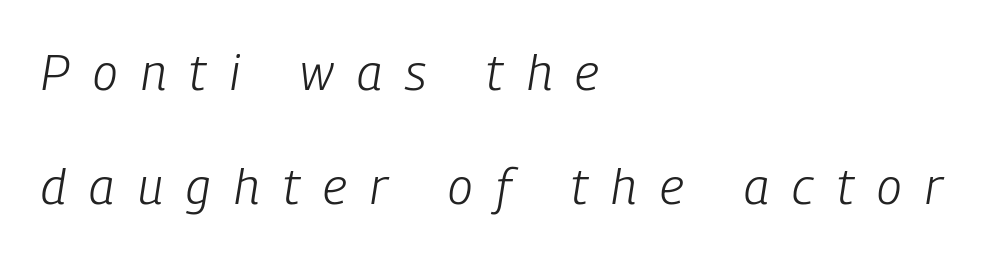
The image shows 50 px light, condensed type, italic (leaning right); set left-aligned, loose line spacing (2.28x), unusually wide letter spacing (+0.47 em), not underlined; low stroke contrast and a medium x-height.
